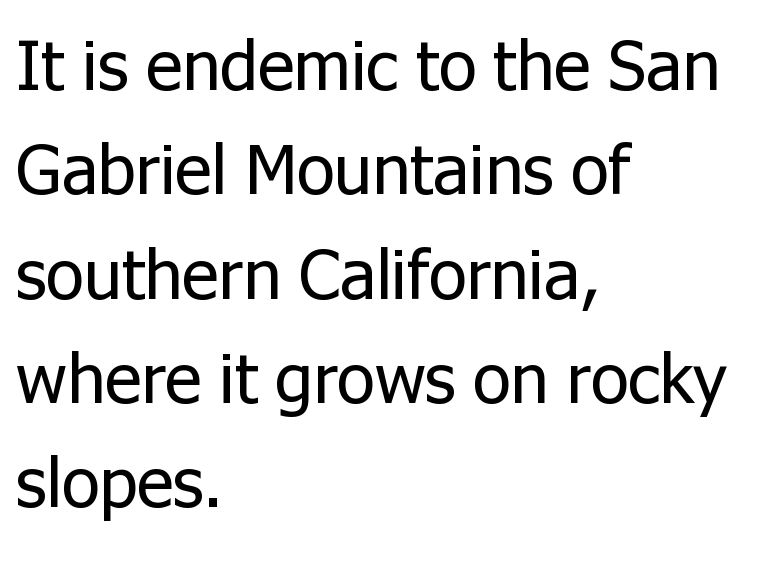
Glyph-to-glyph distance matches everyday printed text. The type sits square on the baseline with zero lean. Nobody drew a line under any word here. Quick note: interline space is typical. You can tell from the bare stems that sans-serif type was used. The passage shown is not bold in any degree.
